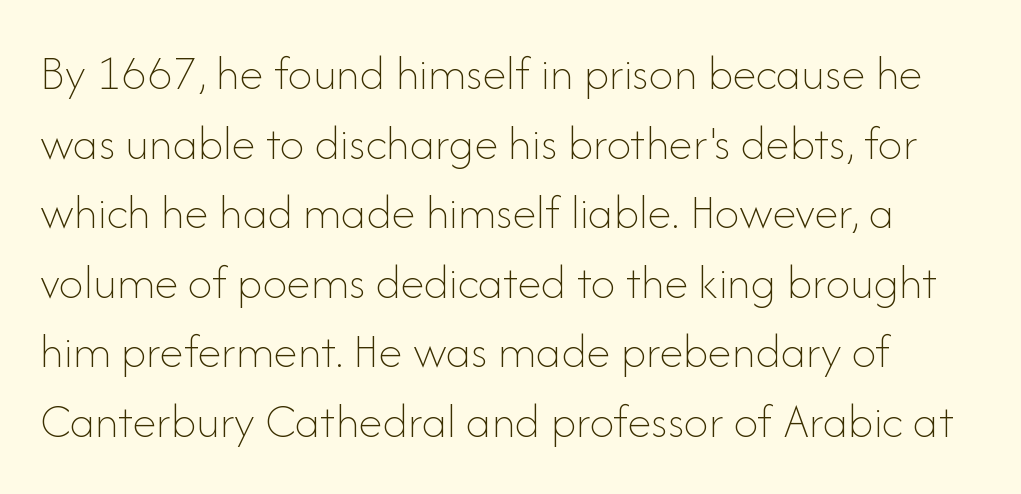
A typesetter would call this leading conventional body-copy spacing. Heaviness? Minimal to ordinary, like unemphasized prose. Each letter keeps its own natural width here, so spacing adapts to shape. Style check: upright. A bare baseline throughout the passage.
